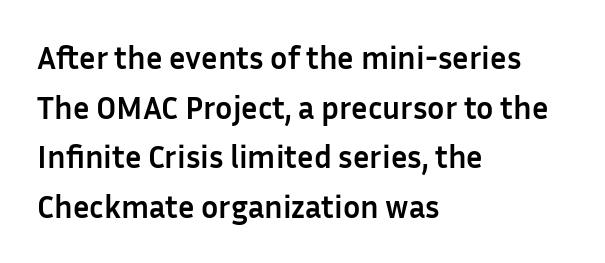
The image shows 32 px semibold sans-serif type, upright; set left-aligned, normal line spacing (1.55x), normal letter spacing, not underlined; low stroke contrast and a medium x-height.
